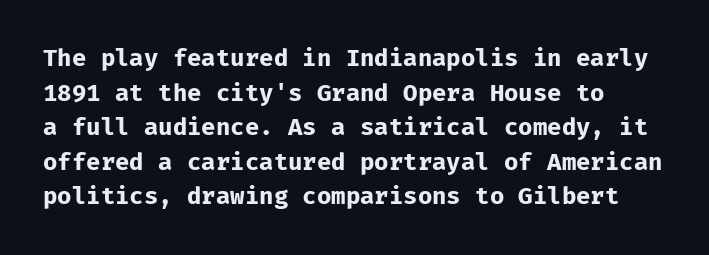
{"italic": "no", "bold": "yes", "underline": "no", "line_spacing": "normal", "line_spacing_ratio": 1.44, "letter_spacing": "normal", "letter_spacing_em": 0.0, "glyph_px": 24}
